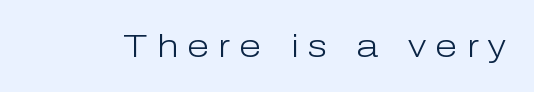
{"serif": "no", "italic": "no", "bold": "no", "weight": "light", "width": "normal", "stroke_contrast": "low", "x_height": "medium", "monospaced": "no", "underline": "no", "letter_spacing": "wide", "letter_spacing_em": 0.29, "glyph_px": 32}
